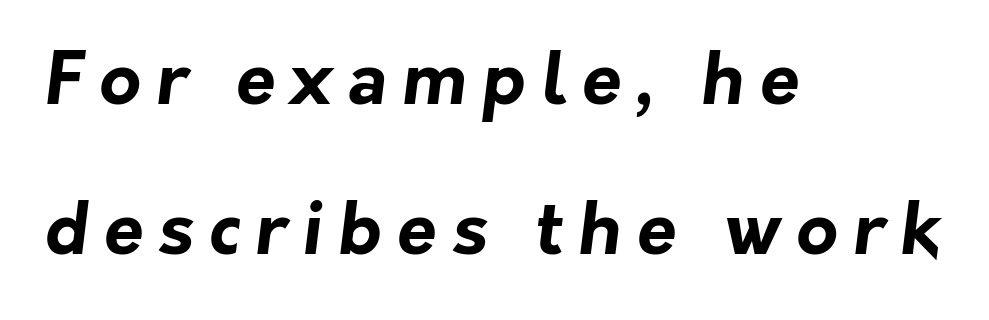
The image shows 72 px bold sans-serif type; set left-aligned, loose line spacing (2.09x), unusually wide letter spacing (+0.21 em), not underlined; low stroke contrast and a medium x-height.
